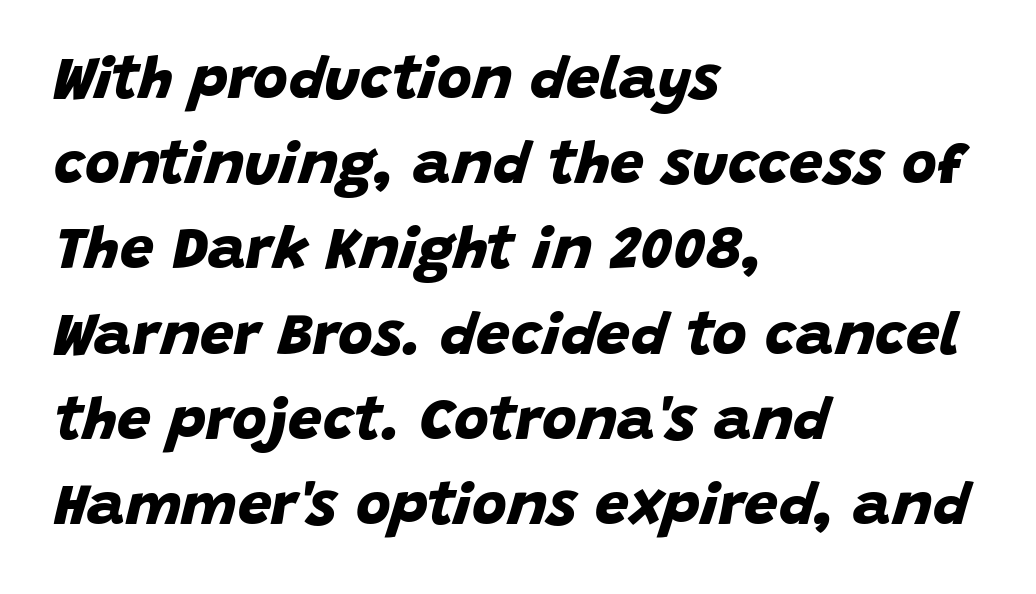
{"serif": "no", "bold": "yes", "weight": "bold", "width": "normal", "stroke_contrast": "low", "x_height": "large", "monospaced": "no", "underline": "no", "align": "left", "line_spacing": "normal", "line_spacing_ratio": 1.42, "letter_spacing": "normal", "letter_spacing_em": 0.0, "glyph_px": 60}
